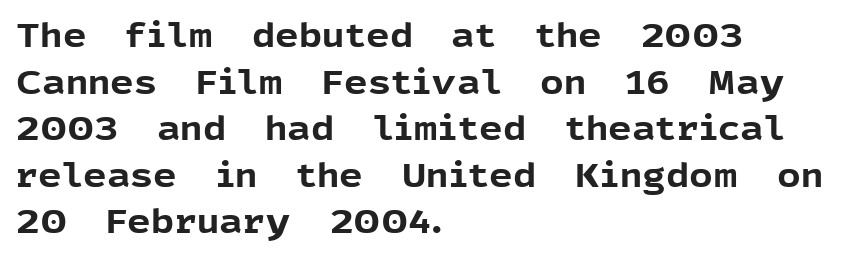
The line-height multiplier appears to be the usual default. The letters carry no serifs — their stems end cleanly without finishing strokes. How heavy is the stroke? Heavy — this is a bold. Students, note that the glyphs here touch the page at normal intervals.
